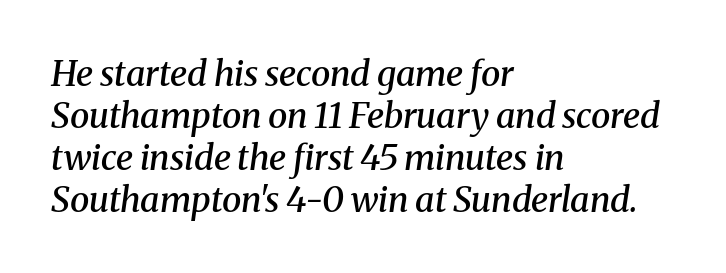
This sample uses plain, unmodified letter spacing. The passage shown leans; its letterforms are oblique. Its strokes are somewhat broadened, the hallmark of semibold type. Honestly, there is no underline to notice here at all.
